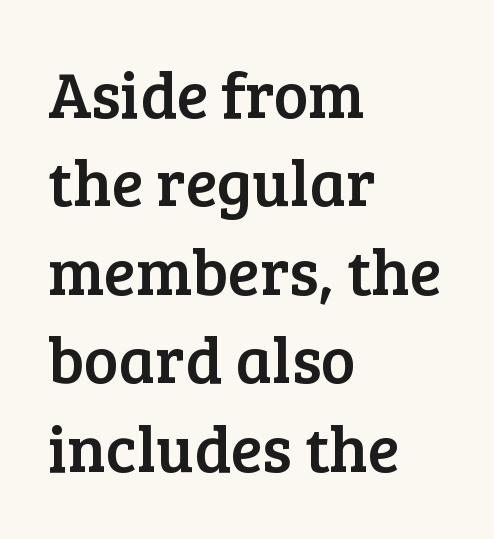
The image shows 65 px serif type, upright; set left-aligned, normal line spacing (1.36x), normal letter spacing, not underlined; low stroke contrast and a medium x-height.
